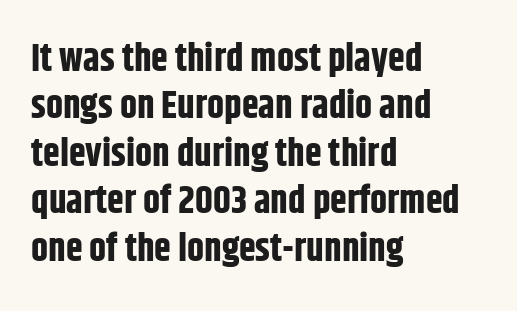
Q: Is the text bold? A: Yes.
Q: Is the text italic (slanted)? A: No, it is upright.
Q: Is the typeface a serif or a sans-serif typeface? A: Sans-serif.
Q: Is the text underlined? A: No.
Q: How is the paragraph aligned? A: Left-aligned.
Q: Is the spacing between letters normal or unusually wide? A: Normal.
Q: Is the spacing between lines tight, normal or loose? A: Normal.
Q: Width (condensed, normal, or wide)? A: Condensed.
Q: Stroke contrast? A: Low.
Q: x-height? A: Large.
Q: Monospaced? A: No.
